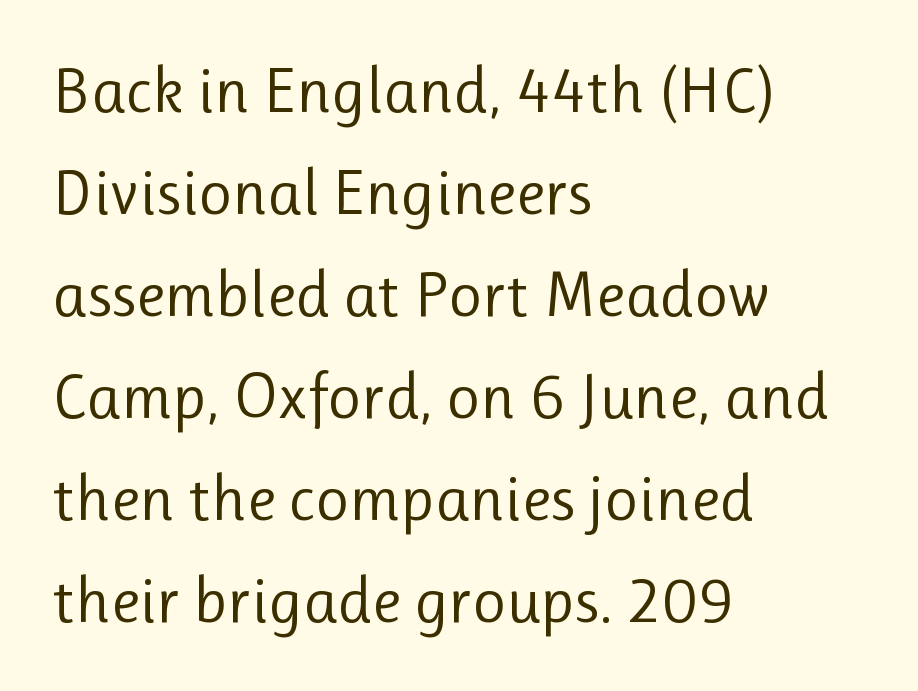
The image shows 65 px regular-weight sans-serif type, upright; set left-aligned, normal line spacing (1.57x), normal letter spacing, not underlined; low stroke contrast and a medium x-height.
